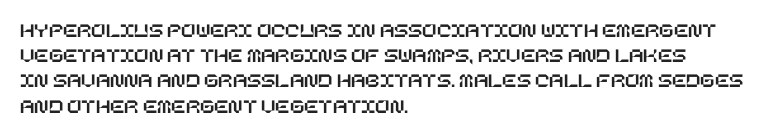
{"italic": "no", "underline": "no", "align": "left", "line_spacing_ratio": 1.2, "letter_spacing": "normal", "letter_spacing_em": 0.0, "glyph_px": 21}
